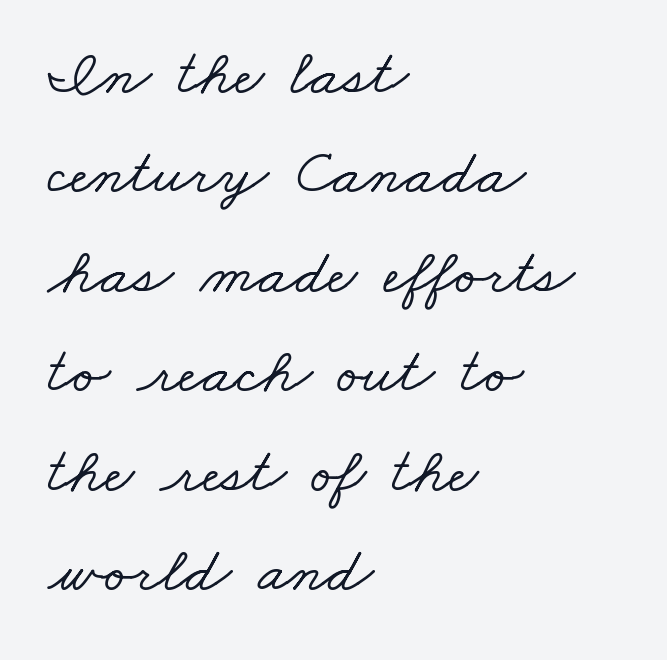
{"serif": "yes", "width": "wide", "stroke_contrast": "low", "x_height": "small", "monospaced": "no", "underline": "no", "align": "left", "line_spacing": "normal", "line_spacing_ratio": 1.53, "letter_spacing": "normal", "letter_spacing_em": 0.0, "glyph_px": 65}
